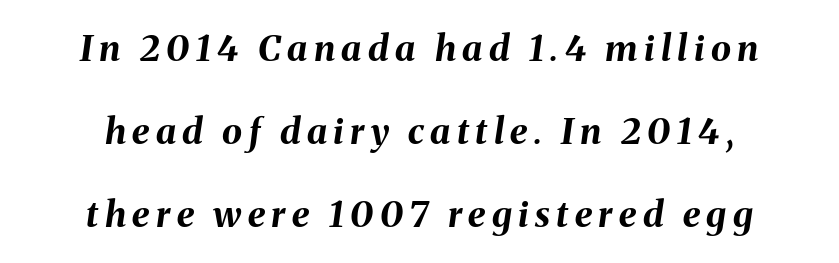
{"italic": "yes", "lean": "right", "slant_degrees": 8, "bold": "yes", "weight": "bold", "width": "normal", "stroke_contrast": "medium", "x_height": "medium", "monospaced": "no", "underline": "no", "align": "center", "line_spacing": "loose", "line_spacing_ratio": 2.31, "glyph_px": 36}
